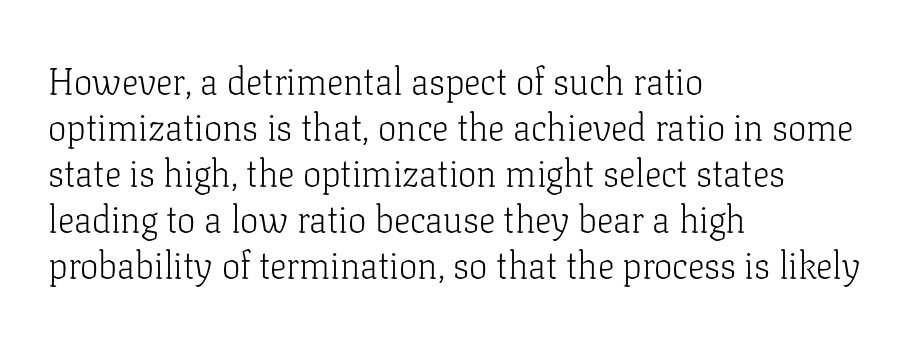
Where is the straight margin? On the left. The letters advance in unequal steps, a hallmark of proportional type. Tall strokes in this sample are plumb rather than angled. Check where the strokes stop: tiny serifs finish them off.
